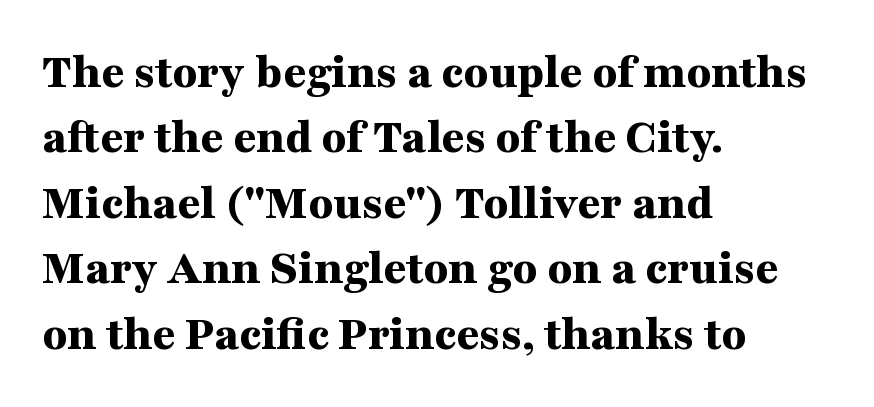
The image shows 50 px bold, wide serif type, upright; set left-aligned, normal line spacing (1.31x), normal letter spacing, not underlined; medium stroke contrast and a medium x-height.
